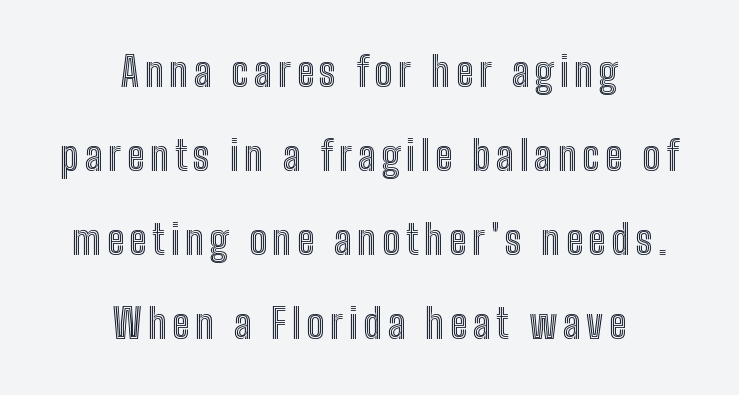
Loosely led — the rows are spread out. Which margin do the lines hug? Neither — every line sits in the middle. Proportional: the letters do not fall into vertical columns. The baseline area is clear. Posture: vertical.
